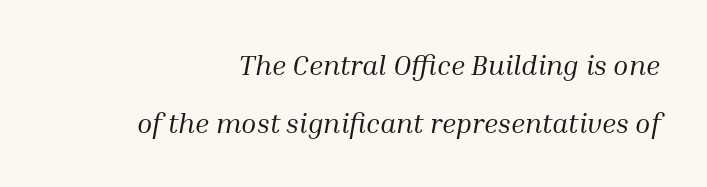
Q: Is the text bold? A: No.
Q: Is the text italic (slanted)? A: Yes, it leans right by about 10 degrees.
Q: Is the typeface a serif or a sans-serif typeface? A: Serif.
Q: Is the text underlined? A: No.
Q: How is the paragraph aligned? A: Right-aligned.
Q: Is the spacing between letters normal or unusually wide? A: Normal.
Q: Is the spacing between lines tight, normal or loose? A: Loose.
Q: Width (condensed, normal, or wide)? A: Normal.
Q: Stroke contrast? A: Medium.
Q: x-height? A: Medium.
Q: Monospaced? A: No.
